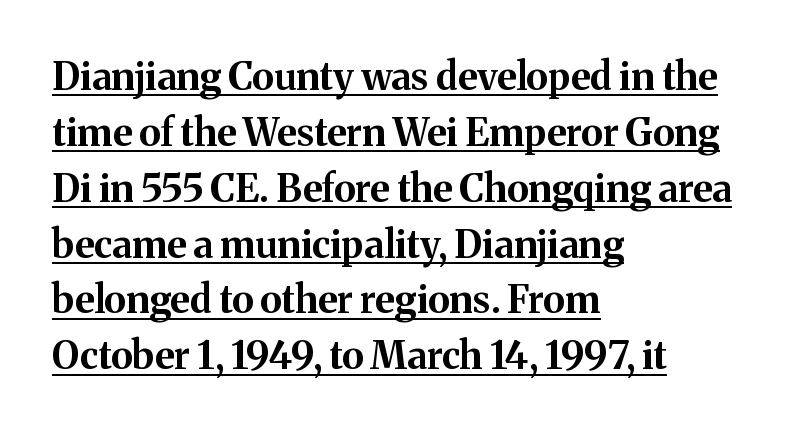
The image shows 38 px bold serif type, upright; set left-aligned, normal line spacing (1.47x), normal letter spacing, underlined; medium stroke contrast and a medium x-height.
